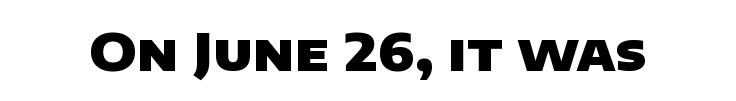
Heft: maximum for text — a bold. The horizontal fit of the characters is conventional and even. Glance below the letters and you will spot only blank space. Check where the strokes stop: nothing finishes them off — pure sans. Each letter keeps its own natural width here, so spacing adapts to shape.
